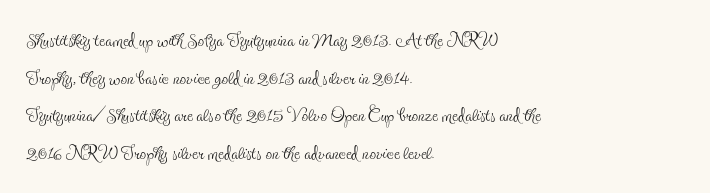
This sample is left-justified, so line endings fall wherever the words run out. Short note: letters normally spaced. Nothing heavy about these letters — not bold at all. The glyphs are unaccompanied by any horizontal stroke below them. Quick note: interline space is typical.
